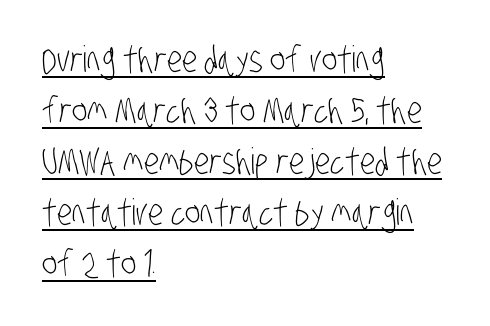
Q: Is the text bold? A: No.
Q: Is the typeface a serif or a sans-serif typeface? A: Sans-serif.
Q: Is the text underlined? A: Yes.
Q: How is the paragraph aligned? A: Left-aligned.
Q: Is the spacing between letters normal or unusually wide? A: Normal.
Q: Is the spacing between lines tight, normal or loose? A: Normal.
Q: Width (condensed, normal, or wide)? A: Condensed.
Q: Stroke contrast? A: Low.
Q: x-height? A: Large.
Q: Monospaced? A: No.
